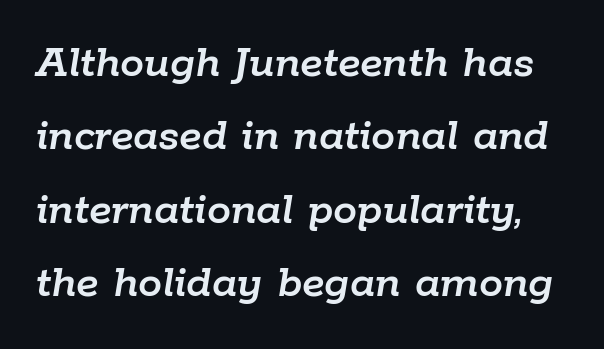
Q: Is the text italic (slanted)? A: Yes, it leans right by about 9 degrees.
Q: Is the text underlined? A: No.
Q: Is the spacing between letters normal or unusually wide? A: Normal.
Q: Is the spacing between lines tight, normal or loose? A: Normal.
Q: Width (condensed, normal, or wide)? A: Normal.
Q: Stroke contrast? A: Low.
Q: x-height? A: Medium.
Q: Monospaced? A: No.
